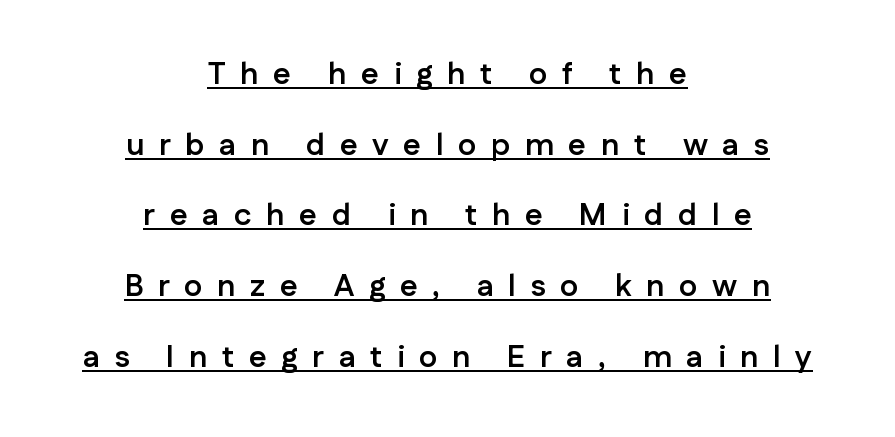
Underline: present. The lines are spread far apart with generous leading. Display-style spreading of the glyphs; the letterfit is very open. Both edges are ragged and mirror each other, which tells us the setting is centered. What weight is shown? A full bold with thick strokes. Serif or sans? Sans — the stroke terminals are bare.
